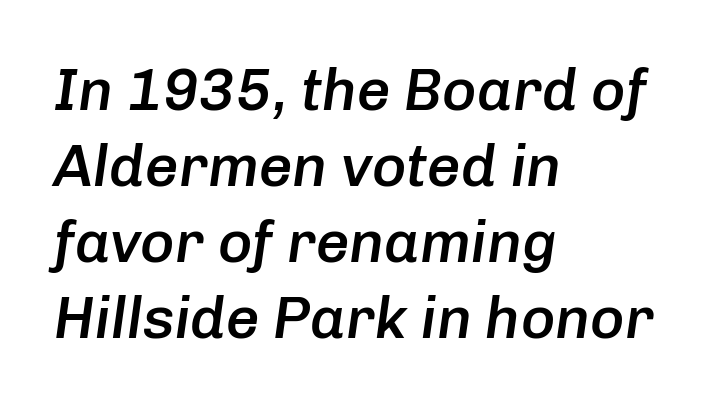
The image shows 59 px semibold type, italic (leaning right); set left-aligned, normal line spacing (1.29x), normal letter spacing, not underlined; low stroke contrast and a medium x-height.
